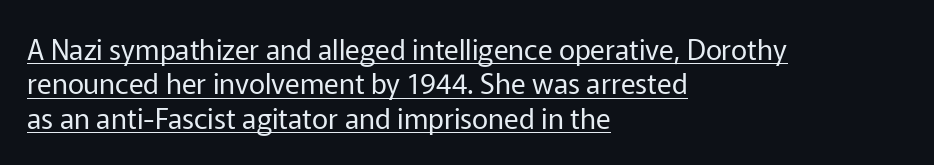
Q: Is the text bold? A: No.
Q: Is the text italic (slanted)? A: No, it is upright.
Q: Is the typeface a serif or a sans-serif typeface? A: Sans-serif.
Q: Is the text underlined? A: Yes.
Q: How is the paragraph aligned? A: Left-aligned.
Q: Is the spacing between letters normal or unusually wide? A: Normal.
Q: Width (condensed, normal, or wide)? A: Normal.
Q: Stroke contrast? A: Low.
Q: x-height? A: Medium.
Q: Monospaced? A: No.
